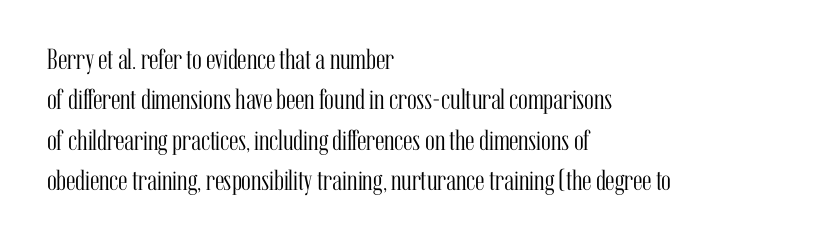
Q: Is the text bold? A: No.
Q: Is the text italic (slanted)? A: No, it is upright.
Q: Is the typeface a serif or a sans-serif typeface? A: Serif.
Q: Is the text underlined? A: No.
Q: How is the paragraph aligned? A: Left-aligned.
Q: Is the spacing between letters normal or unusually wide? A: Normal.
Q: Is the spacing between lines tight, normal or loose? A: Normal.
Q: Width (condensed, normal, or wide)? A: Condensed.
Q: Stroke contrast? A: Medium.
Q: x-height? A: Medium.
Q: Monospaced? A: No.
